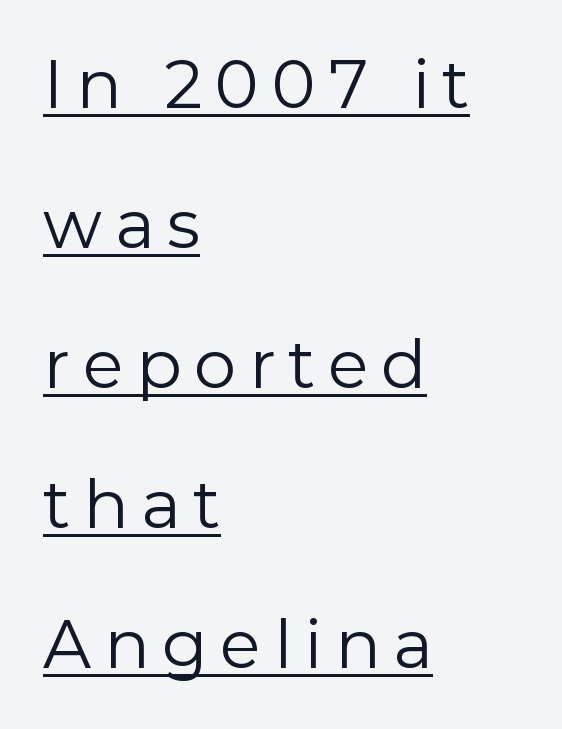
Q: Is the text bold? A: No.
Q: Is the text italic (slanted)? A: No, it is upright.
Q: Is the typeface a serif or a sans-serif typeface? A: Sans-serif.
Q: Is the text underlined? A: Yes.
Q: How is the paragraph aligned? A: Left-aligned.
Q: Is the spacing between lines tight, normal or loose? A: Loose.
Q: Width (condensed, normal, or wide)? A: Normal.
Q: Stroke contrast? A: Low.
Q: x-height? A: Medium.
Q: Monospaced? A: No.
